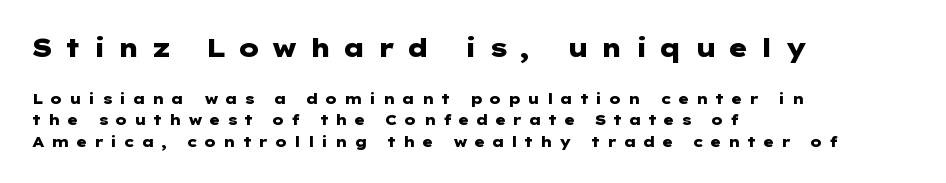
{"italic": "no", "bold": "yes", "underline": "no", "align": "left", "line_spacing": "normal", "line_spacing_ratio": 1.52, "letter_spacing": "wide", "letter_spacing_em": 0.44, "larger_block": "first", "size_ratio": 1.79, "glyph_px": 25}
